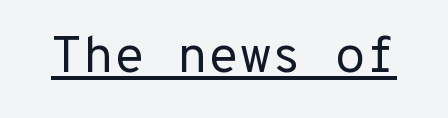
The image shows 51 px regular-weight sans-serif type, upright, monospaced; set normal letter spacing, underlined; low stroke contrast and a medium x-height.
